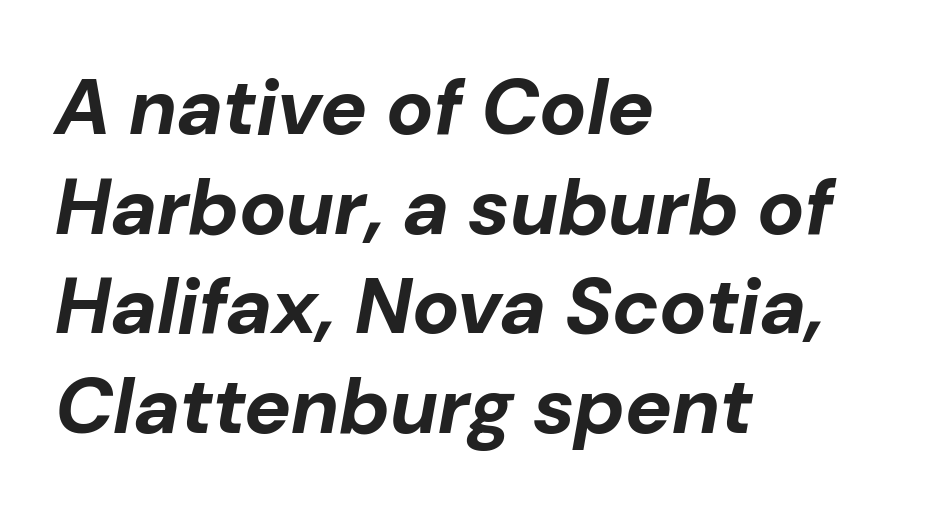
The image shows 79 px bold type, italic (leaning right); set left-aligned, normal line spacing (1.26x), normal letter spacing, not underlined; low stroke contrast and a medium x-height.
